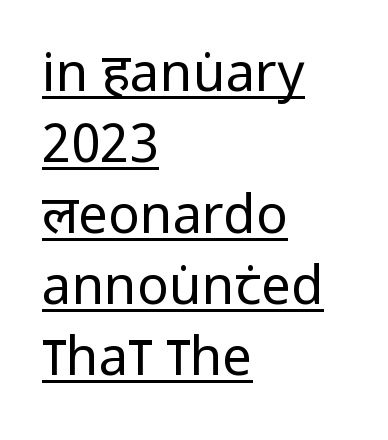
The image shows 53 px regular-weight, condensed sans-serif type, upright; set left-aligned, normal line spacing (1.34x), normal letter spacing, underlined; low stroke contrast and a large x-height.
